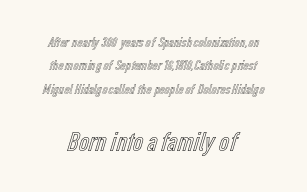
{"width": "condensed", "x_height": "medium", "monospaced": "no", "underline": "no", "line_spacing": "normal", "line_spacing_ratio": 1.67, "letter_spacing": "normal", "letter_spacing_em": 0.0, "larger_block": "second", "size_ratio": 2.0, "glyph_px": 28}
